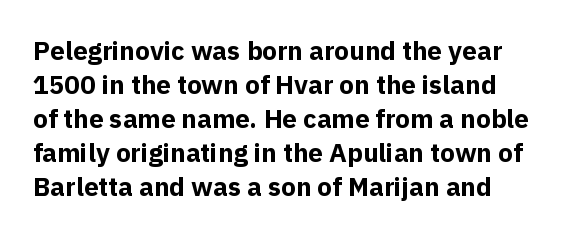
{"italic": "no", "bold": "yes", "underline": "no", "align": "left", "line_spacing": "normal", "line_spacing_ratio": 1.31, "letter_spacing": "normal", "letter_spacing_em": 0.0, "glyph_px": 26}
